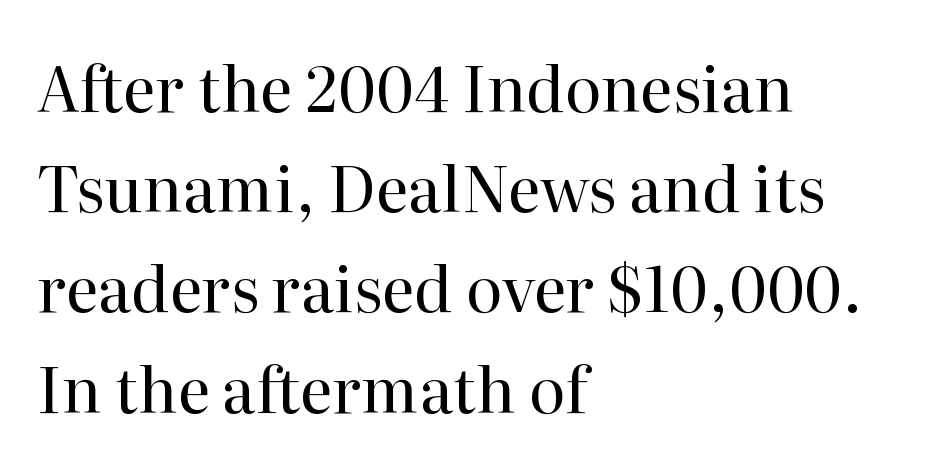
{"serif": "yes", "italic": "no", "bold": "no", "weight": "regular", "width": "normal", "stroke_contrast": "high", "x_height": "medium", "monospaced": "no", "underline": "no", "align": "left", "line_spacing": "normal", "line_spacing_ratio": 1.59, "letter_spacing": "normal", "letter_spacing_em": 0.0, "glyph_px": 63}
